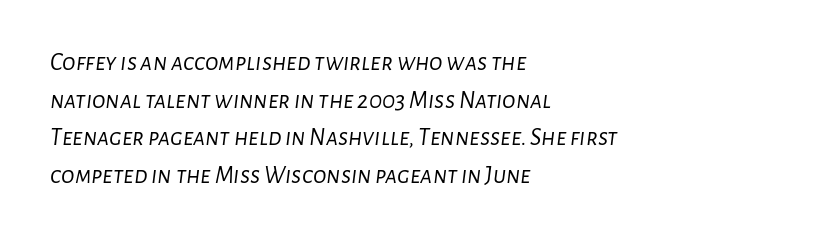
The image shows 25 px text type, italic (leaning right); set left-aligned, normal line spacing (1.51x), normal letter spacing, not underlined.
